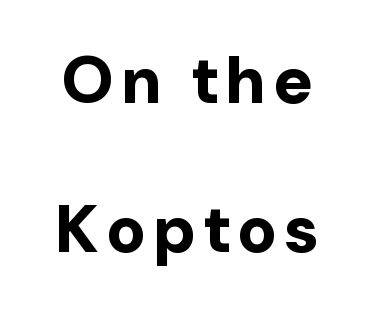
Q: Is the text bold? A: Yes.
Q: Is the text italic (slanted)? A: No, it is upright.
Q: Is the typeface a serif or a sans-serif typeface? A: Sans-serif.
Q: Is the text underlined? A: No.
Q: Is the spacing between lines tight, normal or loose? A: Loose.
Q: Width (condensed, normal, or wide)? A: Normal.
Q: Stroke contrast? A: Low.
Q: x-height? A: Medium.
Q: Monospaced? A: No.
